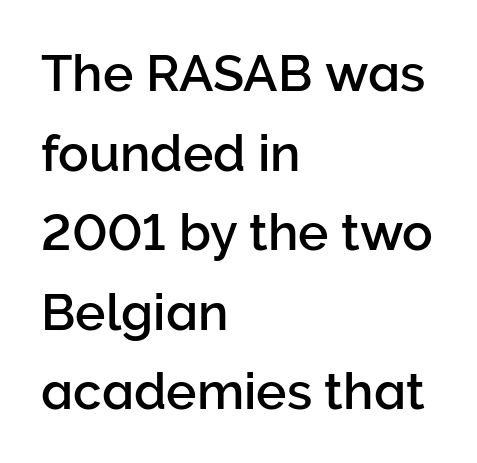
Honestly, the row spacing looks completely unremarkable. The face used here is a sans, in the tradition of grotesques and geometrics. All the whitespace from short lines collects on the right. Varying glyph widths throughout — classic text-font behaviour. Ordinary non-slanted type is in use. Letter spacing: default.
